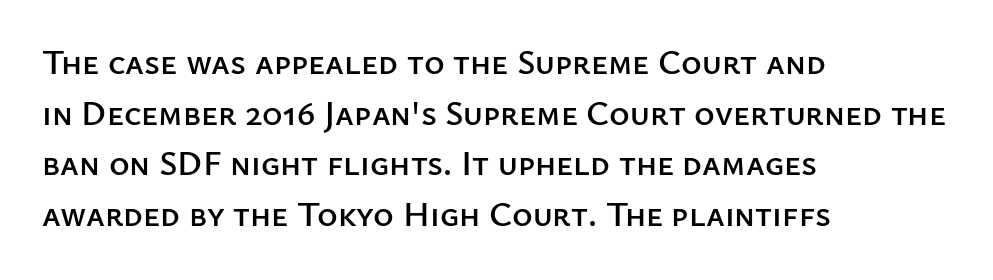
Q: Is the text italic (slanted)? A: No, it is upright.
Q: Is the typeface a serif or a sans-serif typeface? A: Sans-serif.
Q: Is the text underlined? A: No.
Q: How is the paragraph aligned? A: Left-aligned.
Q: Is the spacing between letters normal or unusually wide? A: Normal.
Q: Is the spacing between lines tight, normal or loose? A: Normal.
Q: Width (condensed, normal, or wide)? A: Normal.
Q: Stroke contrast? A: Low.
Q: x-height? A: Medium.
Q: Monospaced? A: No.
